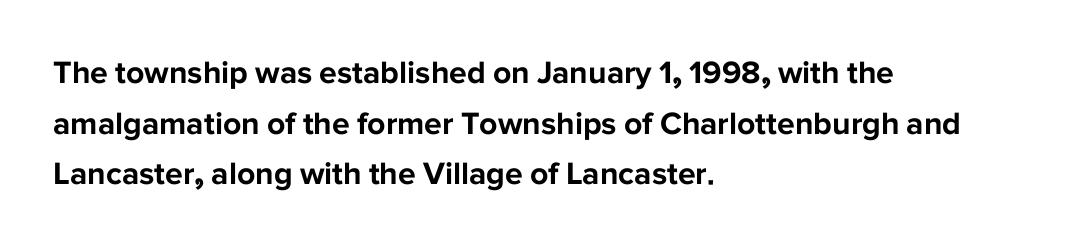
{"serif": "no", "italic": "no", "bold": "yes", "weight": "bold", "width": "normal", "stroke_contrast": "low", "x_height": "medium", "monospaced": "no", "underline": "no", "align": "left", "line_spacing": "normal", "line_spacing_ratio": 1.58, "letter_spacing": "normal", "letter_spacing_em": 0.0, "glyph_px": 32}
